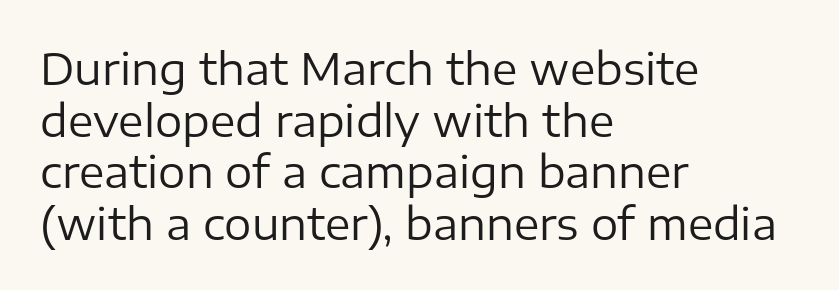
{"serif": "no", "italic": "no", "bold": "no", "weight": "regular", "width": "normal", "stroke_contrast": "low", "x_height": "medium", "monospaced": "no", "underline": "no", "align": "left", "line_spacing_ratio": 1.2, "letter_spacing": "normal", "letter_spacing_em": 0.0, "glyph_px": 43}
